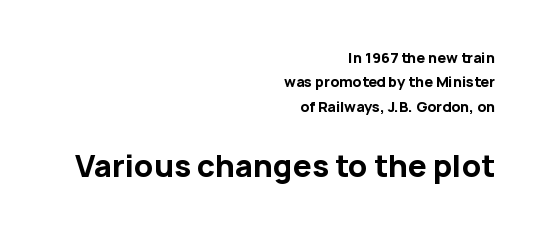
{"serif": "no", "italic": "no", "bold": "yes", "weight": "bold", "width": "normal", "stroke_contrast": "low", "x_height": "medium", "monospaced": "no", "underline": "no", "align": "right", "line_spacing_ratio": 1.75, "letter_spacing": "normal", "letter_spacing_em": 0.0, "larger_block": "second", "size_ratio": 2.14, "glyph_px": 30}
